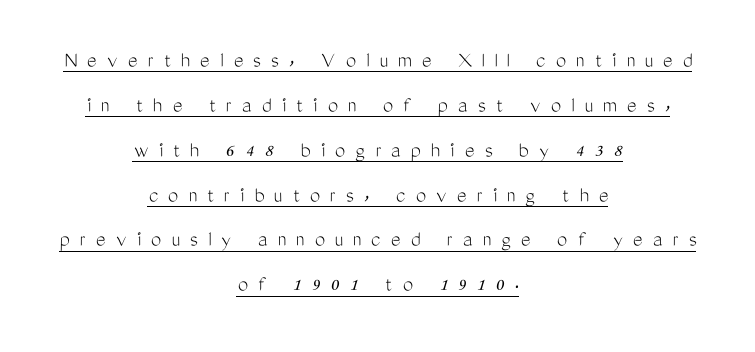
{"italic": "no", "bold": "no", "underline": "yes", "align": "center", "line_spacing": "loose", "line_spacing_ratio": 1.95, "letter_spacing": "wide", "letter_spacing_em": 0.44, "glyph_px": 23}
